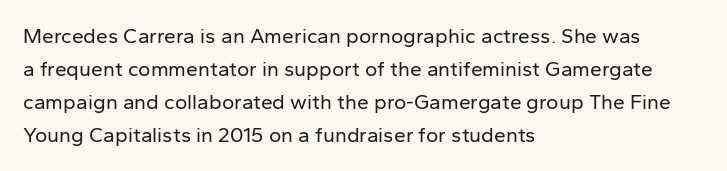
No italicization has been applied; the sample stays upright. This rendering features lettering with no underline. Summary of weight: not heavy and not bold. The typesetter chose a ragged-right arrangement here. The vertical gap from one line to the next is medium.
